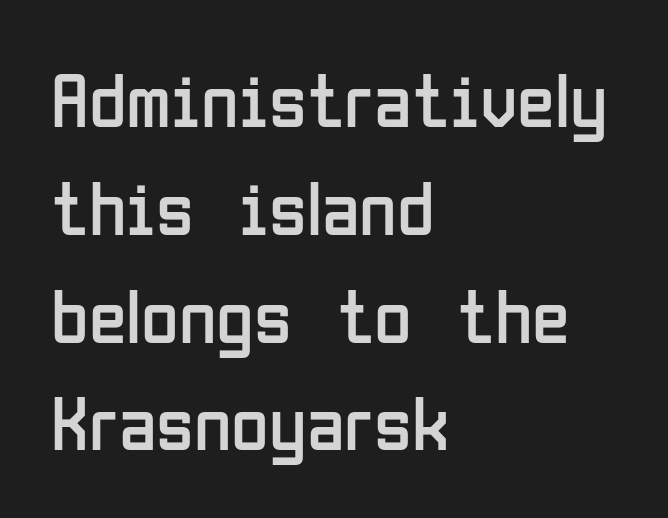
Style check: upright. The line texture is even and compact thanks to regular tracking. The lines sit at an ordinary, default distance from one another. The passage shown is not underscored anywhere. The paragraph has a hard left edge and a soft right edge. Vertical stems look standard width or narrower in stroke.
